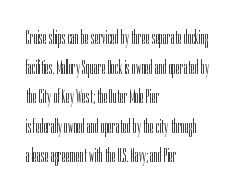
{"italic": "no", "bold": "no", "underline": "no", "align": "left", "line_spacing": "normal", "line_spacing_ratio": 1.48, "letter_spacing": "normal", "letter_spacing_em": 0.0, "glyph_px": 20}
